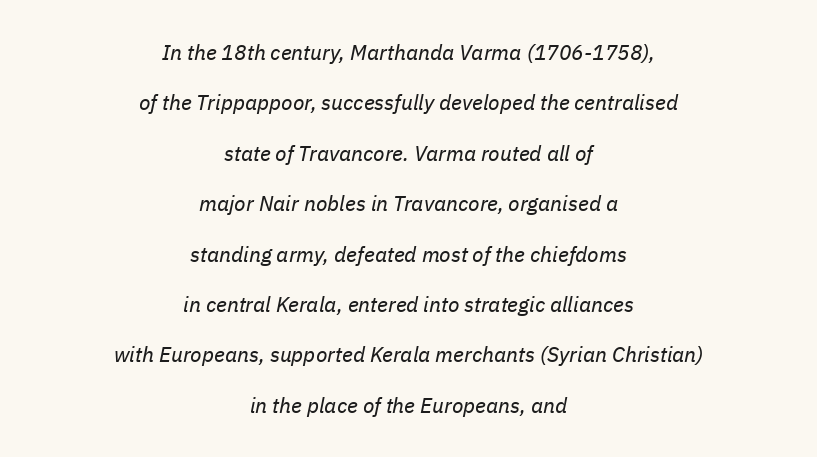
The image shows 21 px text type, italic (leaning right); set centered, loose line spacing (2.4x), normal letter spacing, not underlined.
